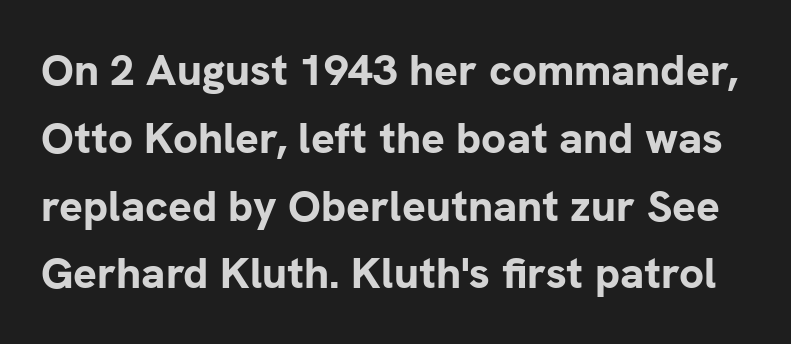
Q: Is the text bold? A: Yes.
Q: Is the text italic (slanted)? A: No, it is upright.
Q: Is the typeface a serif or a sans-serif typeface? A: Sans-serif.
Q: Is the text underlined? A: No.
Q: Is the spacing between letters normal or unusually wide? A: Normal.
Q: Is the spacing between lines tight, normal or loose? A: Normal.
Q: Width (condensed, normal, or wide)? A: Normal.
Q: Stroke contrast? A: Low.
Q: x-height? A: Medium.
Q: Monospaced? A: No.
